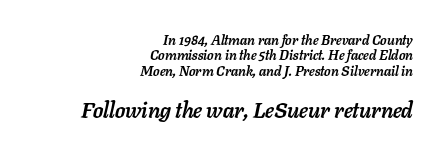
The zone under the glyphs is completely vacant. Between one letter and the next there's only the usual sliver of space. If you drew a line through each stem, it would be angled. The designer dialed line spacing down below the default. Horizontal alignment here is rightward, an uncommon choice for prose.
